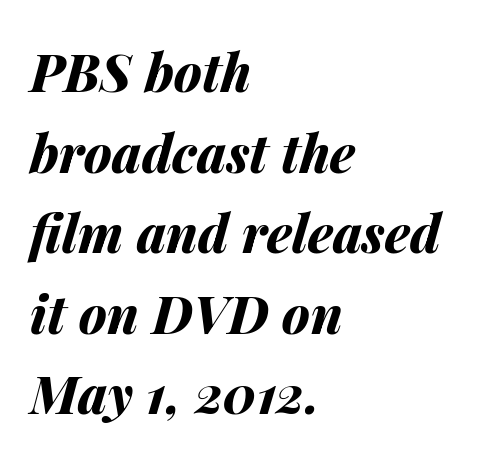
The image shows 52 px bold type, italic (leaning right); set left-aligned, normal line spacing (1.55x), normal letter spacing, not underlined; medium stroke contrast and a medium x-height.
